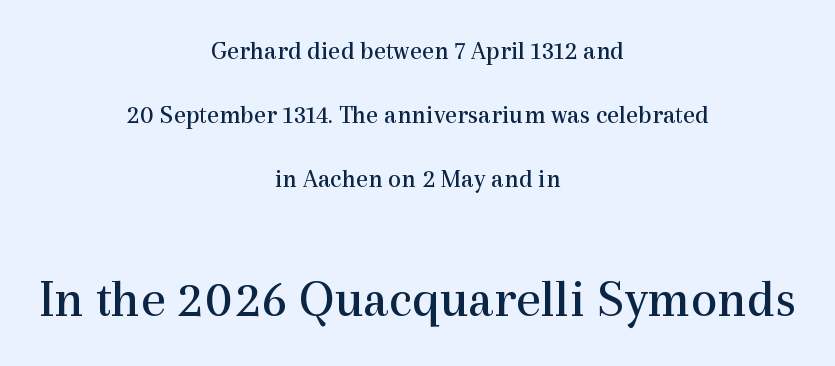
The image shows 53 px regular-weight serif type, upright; set centered, loose line spacing (2.46x), normal letter spacing, not underlined; the second (bottom) block is 2.04x larger; a medium x-height.
